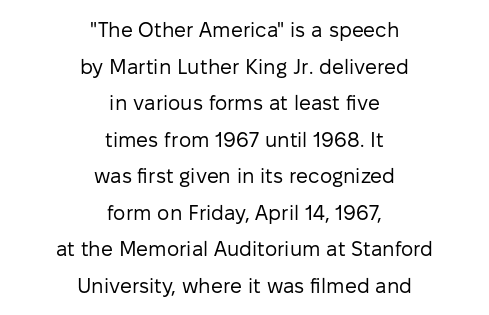
{"italic": "no", "bold": "no", "underline": "no", "align": "center", "line_spacing_ratio": 1.74, "letter_spacing": "normal", "letter_spacing_em": 0.0, "glyph_px": 21}
